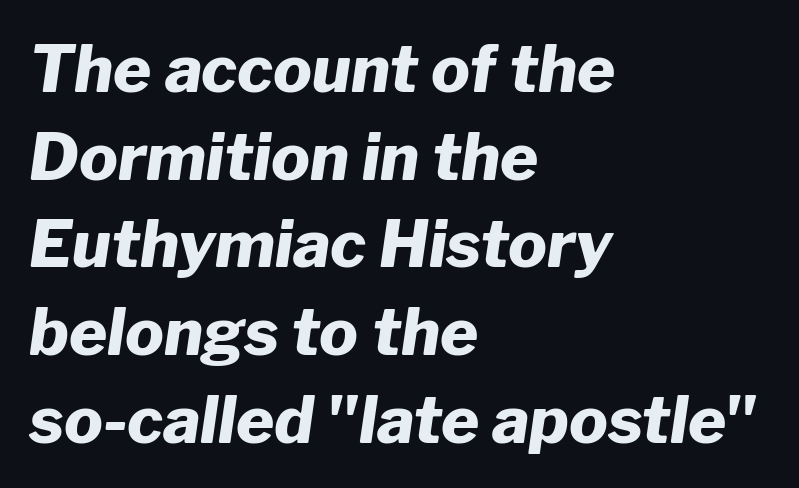
The image shows 65 px heavy type, italic (leaning right); set left-aligned, normal line spacing (1.35x), normal letter spacing, not underlined; low stroke contrast and a medium x-height.
